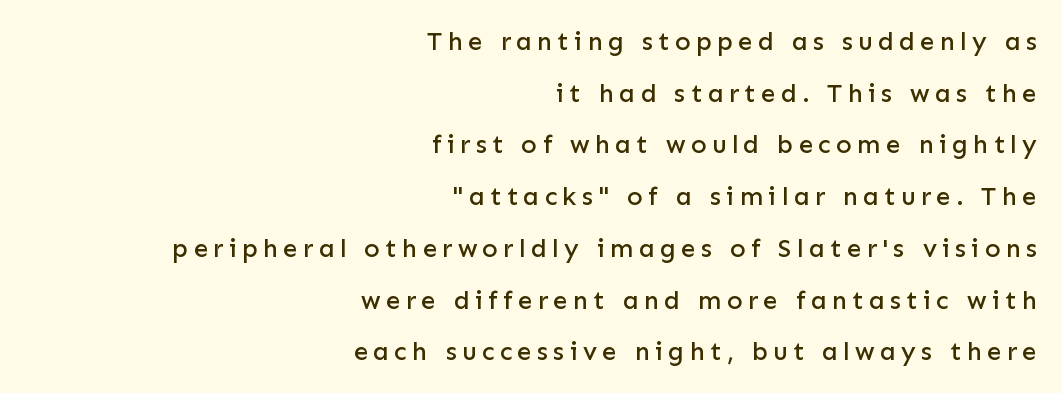
The image shows 26 px text type, upright; set right-aligned, loose line spacing (1.99x), unusually wide letter spacing (+0.2 em), not underlined.
